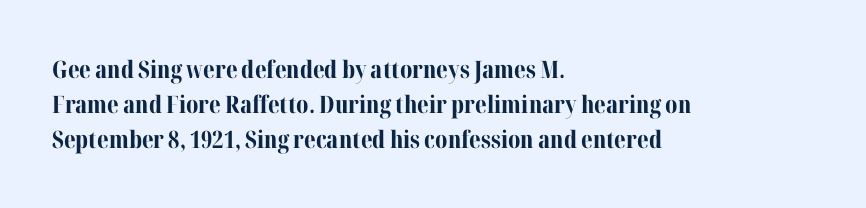
Q: Is the text bold? A: Yes.
Q: Is the text italic (slanted)? A: No, it is upright.
Q: Is the text underlined? A: No.
Q: How is the paragraph aligned? A: Left-aligned.
Q: Is the spacing between letters normal or unusually wide? A: Normal.
Q: Is the spacing between lines tight, normal or loose? A: Normal.
